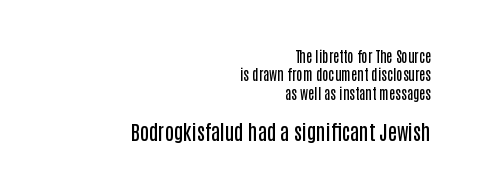
The image shows 20 px text type, upright; set right-aligned, normal line spacing (1.31x), normal letter spacing, not underlined; the second (bottom) block is 1.43x larger.
